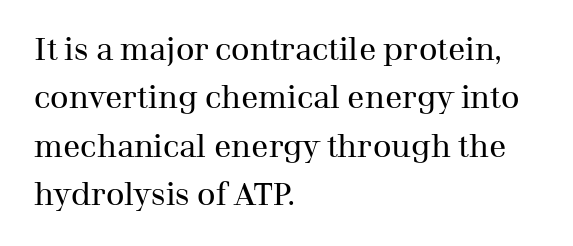
The image shows 32 px regular-weight serif type, upright; set left-aligned, normal line spacing (1.51x), normal letter spacing, not underlined; medium stroke contrast and a medium x-height.
